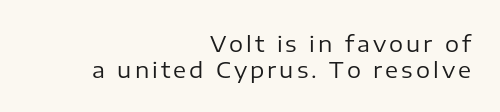
The zone under the glyphs is completely vacant. The typography opts for an upright posture over an oblique one. Weight class: somewhere from thin through regular. Notice how the passage keeps a crisp vertical edge on the right only.
